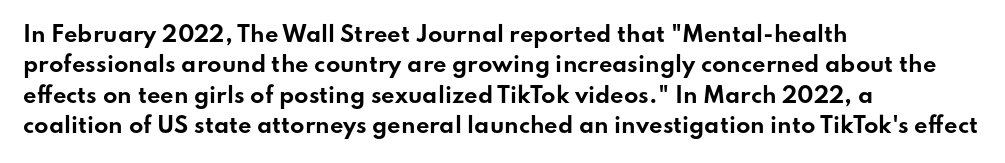
Notice how the stems are strictly vertical — no italics here. These words are printed bold, with thick strokes throughout. Leading: standard. You could call the tracking neutral — neither tight nor loose. The rendering anchors every line to the left-hand side. The words here are not underlined.
